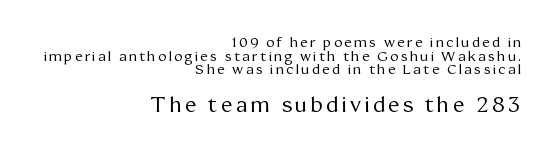
The image shows 21 px text type, upright; set right-aligned, tight line spacing (0.97x), not underlined; the second (bottom) block is 1.5x larger.
